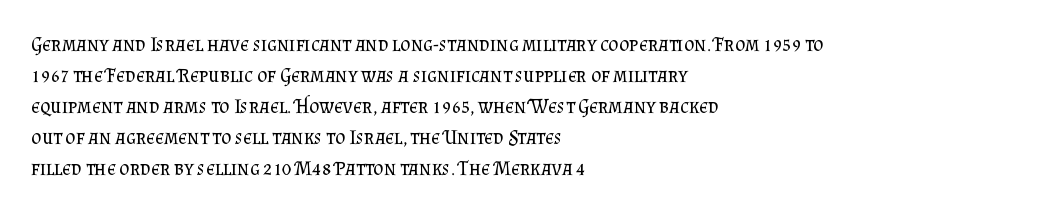
{"italic": "no", "bold": "no", "underline": "no", "align": "left", "line_spacing": "normal", "line_spacing_ratio": 1.55, "letter_spacing": "normal", "letter_spacing_em": 0.0, "glyph_px": 20}
